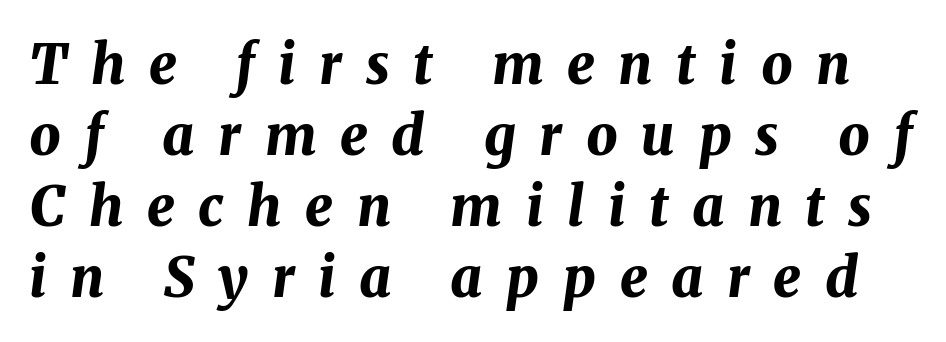
The image shows 55 px bold type, italic (leaning right); set normal line spacing (1.29x), unusually wide letter spacing (+0.43 em), not underlined; medium stroke contrast and a medium x-height.
